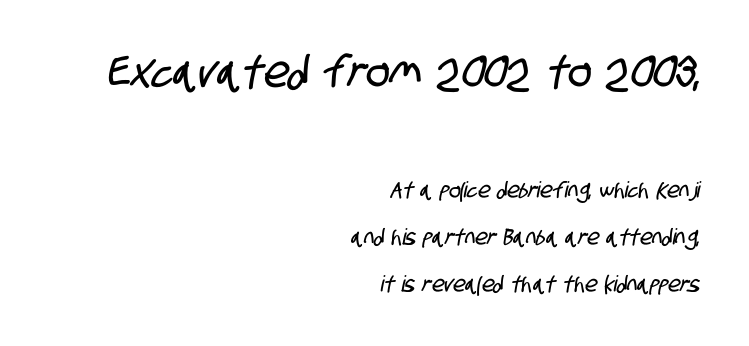
Q: Is the typeface a serif or a sans-serif typeface? A: Sans-serif.
Q: Is the text underlined? A: No.
Q: How is the paragraph aligned? A: Right-aligned.
Q: Is the spacing between letters normal or unusually wide? A: Normal.
Q: Is the spacing between lines tight, normal or loose? A: Loose.
Q: Which block of text is set in a larger size, the first (top) or the second (bottom)? A: The first (top) one.
Q: Width (condensed, normal, or wide)? A: Condensed.
Q: Stroke contrast? A: Low.
Q: x-height? A: Large.
Q: Monospaced? A: No.
